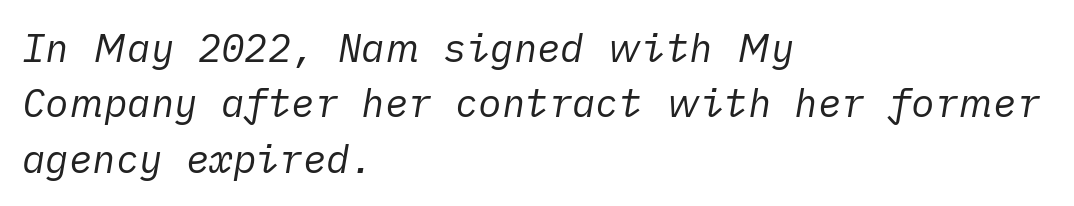
{"italic": "yes", "lean": "right", "slant_degrees": 10, "bold": "no", "weight": "regular", "width": "normal", "stroke_contrast": "low", "x_height": "medium", "underline": "no", "align": "left", "line_spacing": "normal", "line_spacing_ratio": 1.42, "letter_spacing": "normal", "letter_spacing_em": 0.0, "glyph_px": 39}
